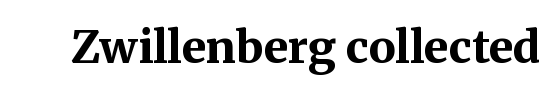
{"serif": "yes", "italic": "no", "bold": "yes", "weight": "bold", "width": "normal", "stroke_contrast": "medium", "x_height": "medium", "monospaced": "no", "underline": "no", "letter_spacing": "normal", "letter_spacing_em": 0.0, "glyph_px": 45}
